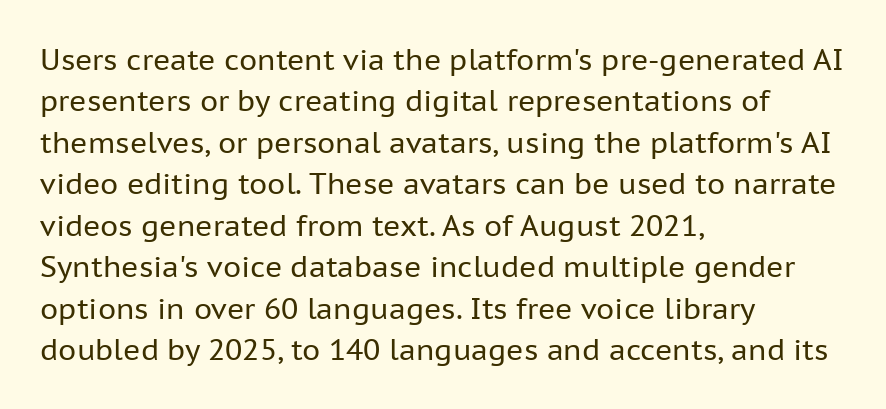
Q: Is the text bold? A: No.
Q: Is the text italic (slanted)? A: No, it is upright.
Q: Is the typeface a serif or a sans-serif typeface? A: Sans-serif.
Q: Is the text underlined? A: No.
Q: How is the paragraph aligned? A: Left-aligned.
Q: Is the spacing between letters normal or unusually wide? A: Normal.
Q: Is the spacing between lines tight, normal or loose? A: Normal.
Q: Width (condensed, normal, or wide)? A: Normal.
Q: Stroke contrast? A: Low.
Q: x-height? A: Medium.
Q: Monospaced? A: No.
